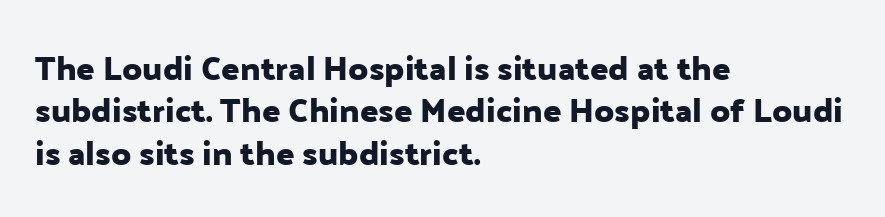
The image shows 34 px sans-serif type, upright; set left-aligned, normal line spacing (1.25x), normal letter spacing, not underlined; low stroke contrast and a medium x-height.
